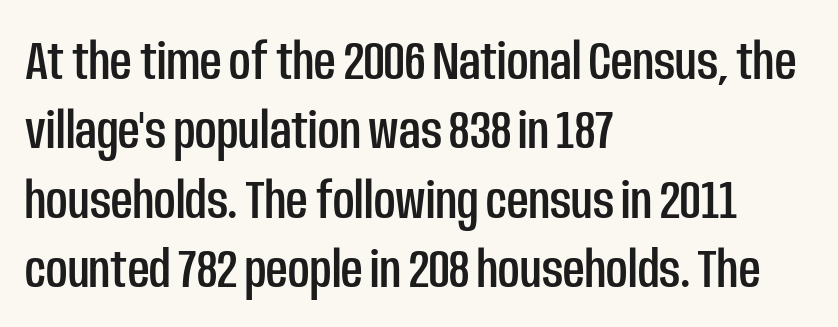
Q: Is the text italic (slanted)? A: No, it is upright.
Q: Is the typeface a serif or a sans-serif typeface? A: Sans-serif.
Q: Is the text underlined? A: No.
Q: How is the paragraph aligned? A: Left-aligned.
Q: Is the spacing between letters normal or unusually wide? A: Normal.
Q: Is the spacing between lines tight, normal or loose? A: Normal.
Q: Width (condensed, normal, or wide)? A: Condensed.
Q: Stroke contrast? A: Low.
Q: x-height? A: Large.
Q: Monospaced? A: No.
